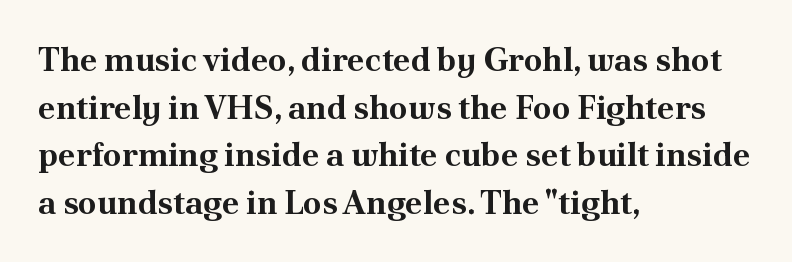
Q: Is the text bold? A: Yes.
Q: Is the text italic (slanted)? A: No, it is upright.
Q: Is the typeface a serif or a sans-serif typeface? A: Serif.
Q: Is the text underlined? A: No.
Q: How is the paragraph aligned? A: Left-aligned.
Q: Is the spacing between letters normal or unusually wide? A: Normal.
Q: Is the spacing between lines tight, normal or loose? A: Normal.
Q: Width (condensed, normal, or wide)? A: Normal.
Q: Stroke contrast? A: Medium.
Q: x-height? A: Small.
Q: Monospaced? A: No.
